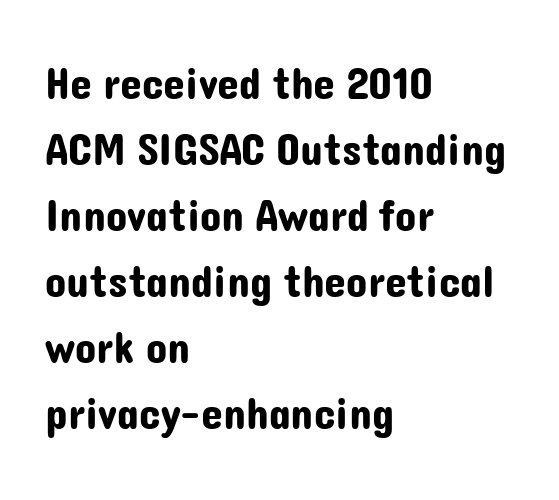
{"serif": "no", "italic": "no", "width": "normal", "stroke_contrast": "low", "x_height": "medium", "monospaced": "no", "underline": "no", "align": "left", "line_spacing": "normal", "line_spacing_ratio": 1.5, "letter_spacing": "normal", "letter_spacing_em": 0.0, "glyph_px": 44}
